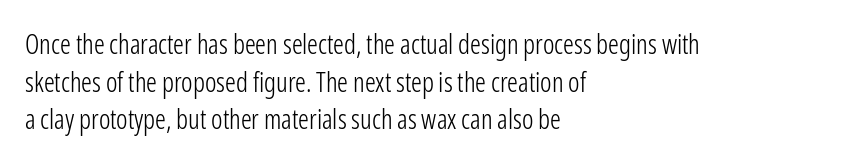
Notice how the stems are strictly vertical — no italics here. A bare baseline throughout the passage. Inter-character spacing is left at the font's built-in metrics. Vertical spacing — default. The ragged edge is on the right, which tells us the setting is flush left. The font sits on the lighter half of the weight spectrum, regular included.
